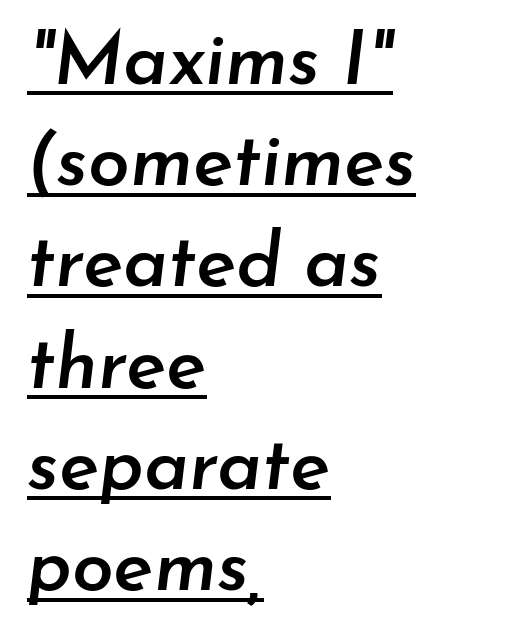
{"italic": "yes", "lean": "right", "slant_degrees": 7, "bold": "semi", "weight": "semibold", "width": "normal", "stroke_contrast": "low", "x_height": "small", "monospaced": "no", "underline": "yes", "align": "left", "line_spacing": "normal", "line_spacing_ratio": 1.35, "letter_spacing": "normal", "letter_spacing_em": 0.0, "glyph_px": 75}
